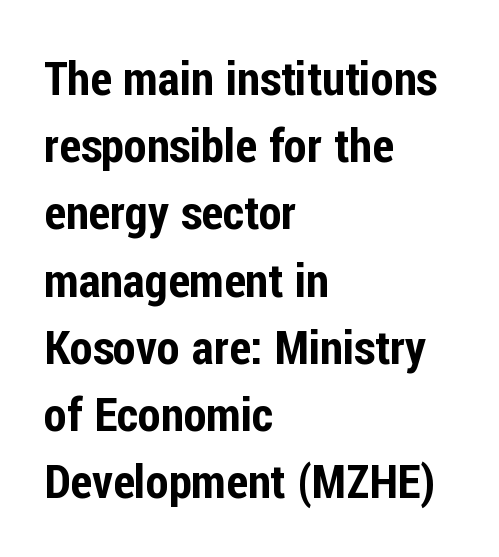
{"serif": "no", "italic": "no", "width": "condensed", "stroke_contrast": "low", "x_height": "medium", "monospaced": "no", "underline": "no", "align": "left", "line_spacing": "normal", "line_spacing_ratio": 1.43, "letter_spacing": "normal", "letter_spacing_em": 0.0, "glyph_px": 47}
